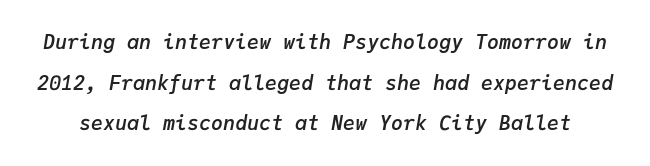
{"italic": "yes", "lean": "right", "slant_degrees": 9, "bold": "semi", "underline": "no", "line_spacing": "loose", "line_spacing_ratio": 2.03, "letter_spacing": "normal", "letter_spacing_em": 0.0, "glyph_px": 20}
